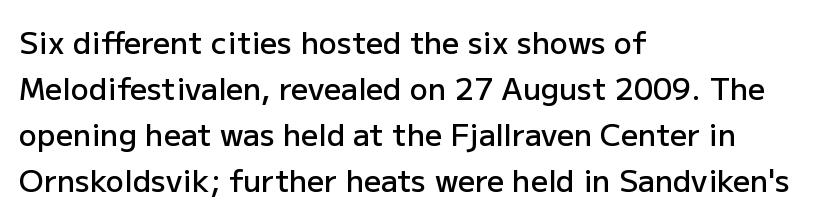
{"serif": "no", "italic": "no", "bold": "semi", "weight": "semibold", "width": "normal", "stroke_contrast": "low", "x_height": "medium", "monospaced": "no", "underline": "no", "align": "left", "line_spacing": "normal", "line_spacing_ratio": 1.53, "letter_spacing": "normal", "letter_spacing_em": 0.0, "glyph_px": 30}
